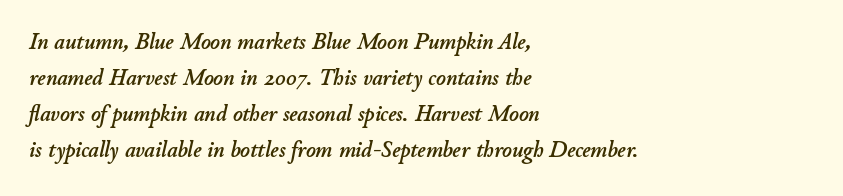
{"italic": "yes", "lean": "right", "slant_degrees": 11, "underline": "no", "align": "left", "line_spacing": "normal", "line_spacing_ratio": 1.56, "letter_spacing": "normal", "letter_spacing_em": 0.0, "glyph_px": 23}
